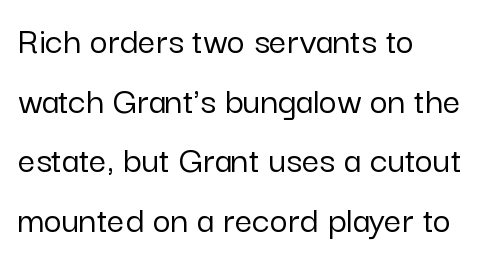
{"serif": "no", "italic": "no", "width": "normal", "stroke_contrast": "low", "x_height": "medium", "monospaced": "no", "underline": "no", "align": "left", "line_spacing": "normal", "line_spacing_ratio": 1.53, "letter_spacing": "normal", "letter_spacing_em": 0.0, "glyph_px": 39}
